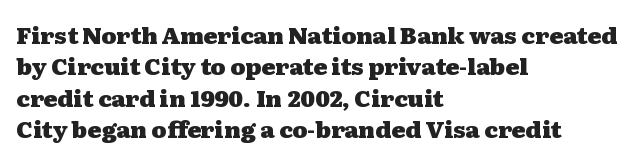
{"italic": "no", "bold": "yes", "underline": "no", "align": "left", "line_spacing": "normal", "line_spacing_ratio": 1.36, "letter_spacing": "normal", "letter_spacing_em": 0.0, "glyph_px": 23}
